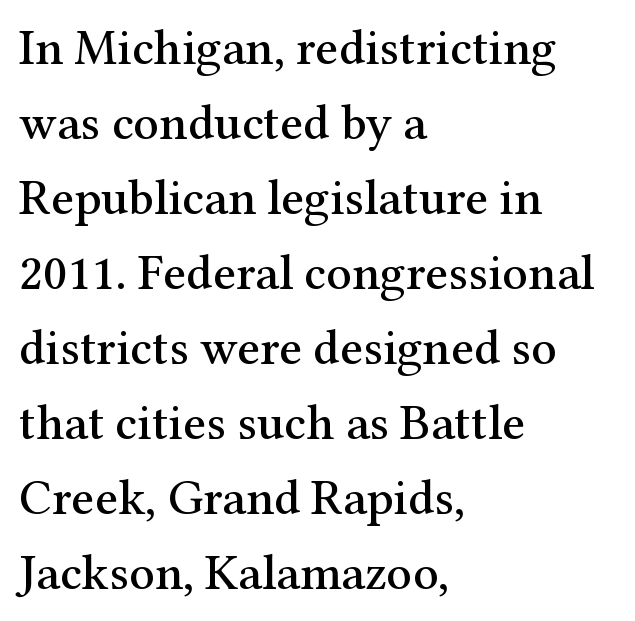
Q: Is the text italic (slanted)? A: No, it is upright.
Q: Is the typeface a serif or a sans-serif typeface? A: Serif.
Q: Is the text underlined? A: No.
Q: How is the paragraph aligned? A: Left-aligned.
Q: Is the spacing between letters normal or unusually wide? A: Normal.
Q: Is the spacing between lines tight, normal or loose? A: Normal.
Q: Width (condensed, normal, or wide)? A: Normal.
Q: Stroke contrast? A: Medium.
Q: x-height? A: Medium.
Q: Monospaced? A: No.
